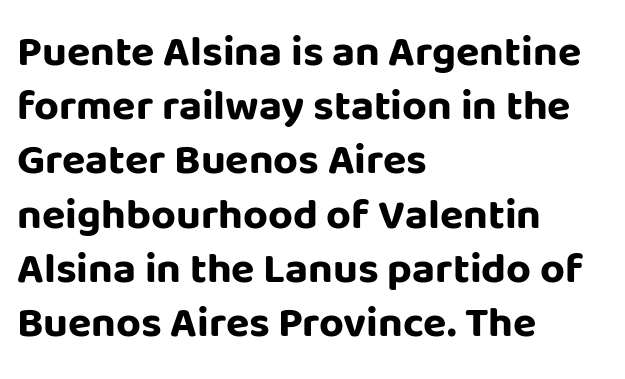
{"serif": "no", "italic": "no", "bold": "yes", "weight": "bold", "width": "normal", "stroke_contrast": "low", "x_height": "large", "monospaced": "no", "underline": "no", "align": "left", "line_spacing": "normal", "line_spacing_ratio": 1.26, "letter_spacing": "normal", "letter_spacing_em": 0.0, "glyph_px": 43}
